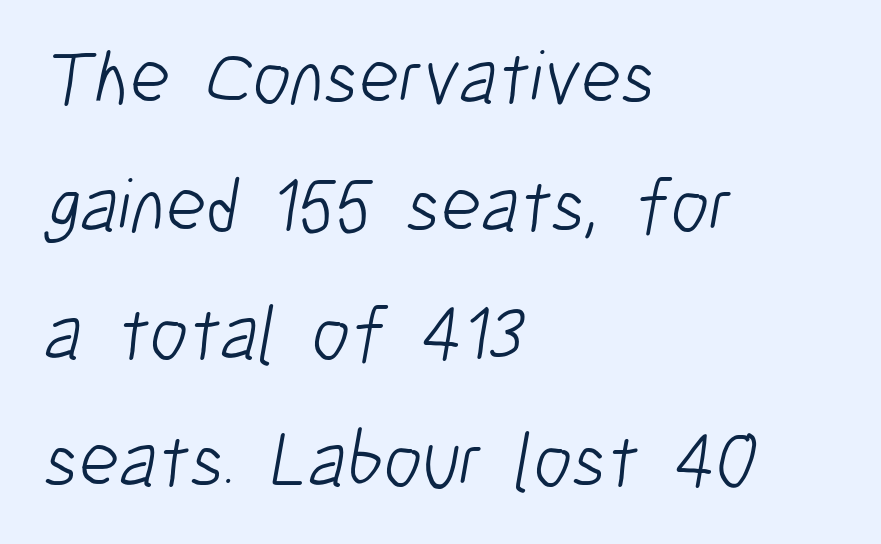
The image shows 77 px light, condensed sans-serif type; set left-aligned, normal line spacing (1.66x), normal letter spacing, not underlined; low stroke contrast and a medium x-height.
